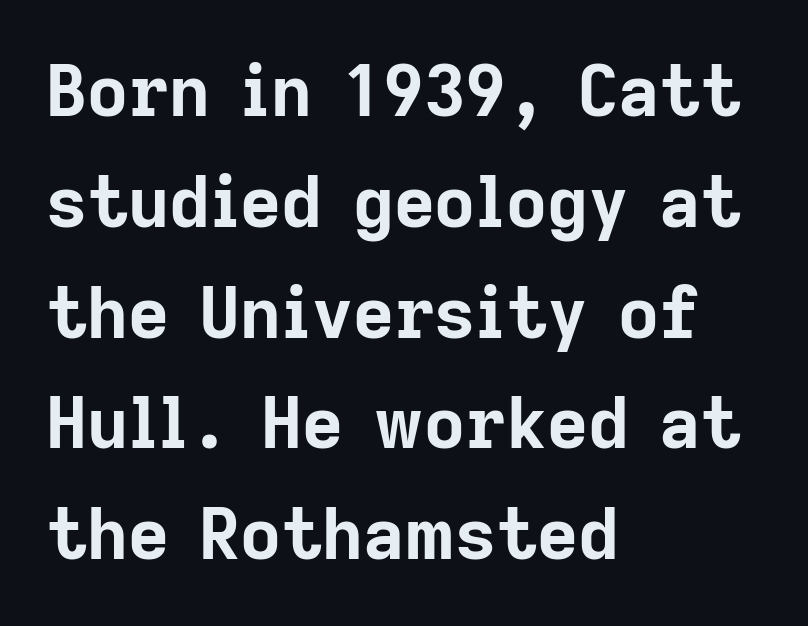
The baseline area is clear. The axis of the letterforms is exactly vertical. Regarding leading, the lines here are spaced in the standard way. The strokes are fattened all the way to bold. This rendering leaves character spacing at its baseline value.
